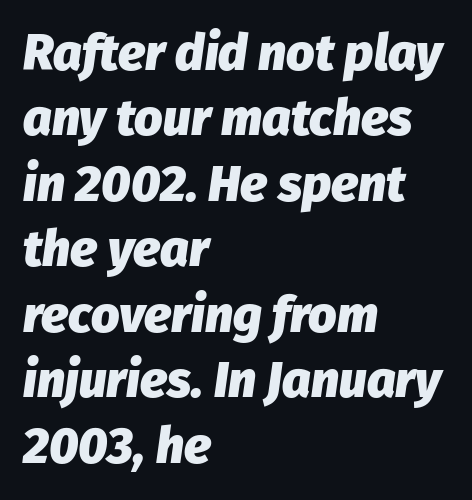
Q: Is the text bold? A: Yes.
Q: Is the text italic (slanted)? A: Yes, it leans right by about 8 degrees.
Q: Is the text underlined? A: No.
Q: How is the paragraph aligned? A: Left-aligned.
Q: Is the spacing between letters normal or unusually wide? A: Normal.
Q: Is the spacing between lines tight, normal or loose? A: Normal.
Q: Width (condensed, normal, or wide)? A: Normal.
Q: Stroke contrast? A: Low.
Q: x-height? A: Medium.
Q: Monospaced? A: No.
